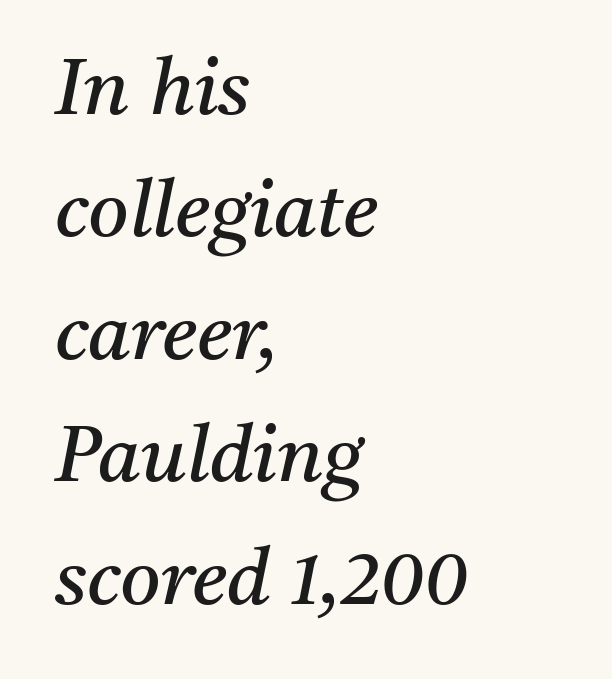
Each letter keeps its own natural width here, so spacing adapts to shape. Caption: standard tracking, unaltered. Honestly, there is no underline to notice here at all. The text carries the slant typical of an italic or oblique font. The typesetter chose a ragged-right arrangement here.
